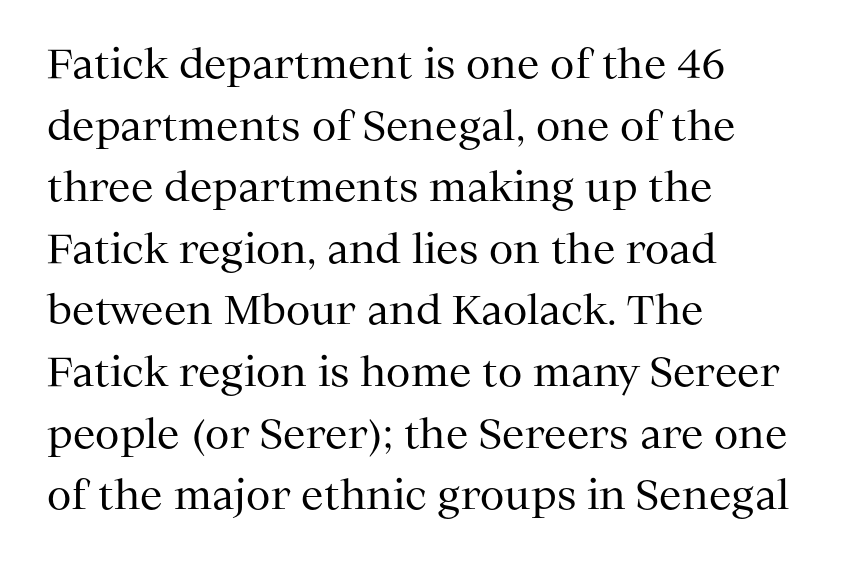
{"serif": "yes", "italic": "no", "bold": "no", "weight": "regular", "width": "normal", "stroke_contrast": "medium", "x_height": "medium", "monospaced": "no", "underline": "no", "align": "left", "line_spacing": "normal", "line_spacing_ratio": 1.54, "letter_spacing": "normal", "letter_spacing_em": 0.0, "glyph_px": 40}
